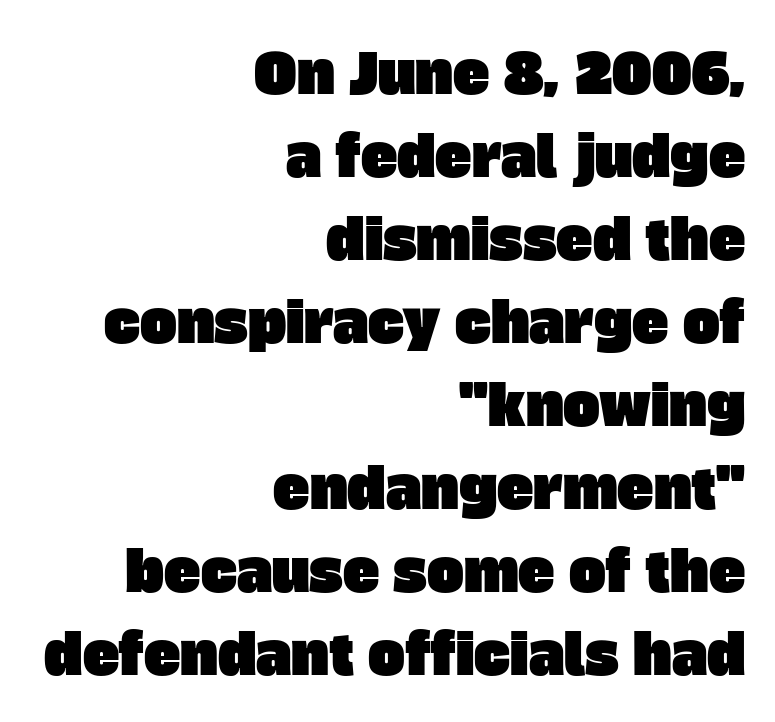
{"serif": "no", "width": "normal", "stroke_contrast": "low", "x_height": "large", "monospaced": "no", "underline": "no", "align": "right", "line_spacing": "normal", "line_spacing_ratio": 1.51, "letter_spacing": "normal", "letter_spacing_em": 0.0, "glyph_px": 55}
